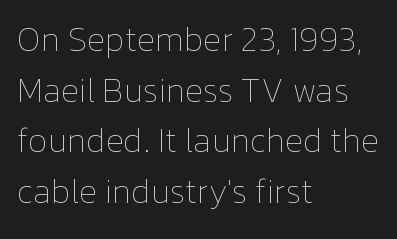
The image shows 34 px thin type, upright; set left-aligned, normal line spacing (1.49x), normal letter spacing, not underlined; low stroke contrast and a medium x-height.
